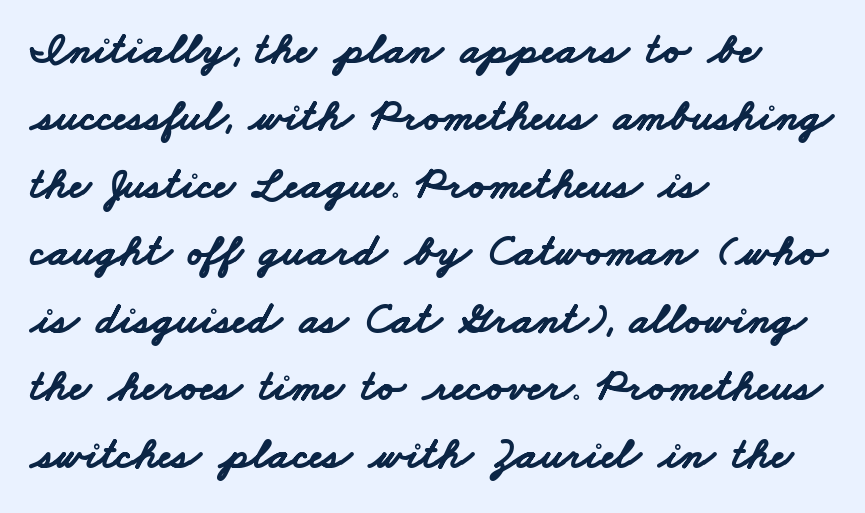
{"serif": "no", "bold": "yes", "weight": "bold", "width": "wide", "stroke_contrast": "low", "x_height": "small", "monospaced": "no", "underline": "no", "align": "left", "line_spacing": "normal", "line_spacing_ratio": 1.5, "letter_spacing": "normal", "letter_spacing_em": 0.0, "glyph_px": 45}
